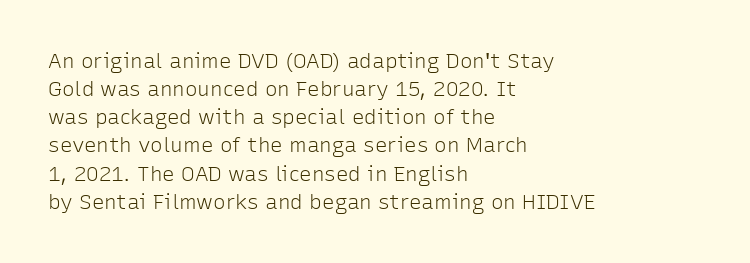
Visually the block forms a straight wall on the left and a jagged coastline on the right. Style check: upright. Bold? No — there's no thickening of the strokes. Notice how descenders clear the ascenders below comfortably — that's standard leading. Each word holds together tightly as a unit, with standard inter-letter gaps.
